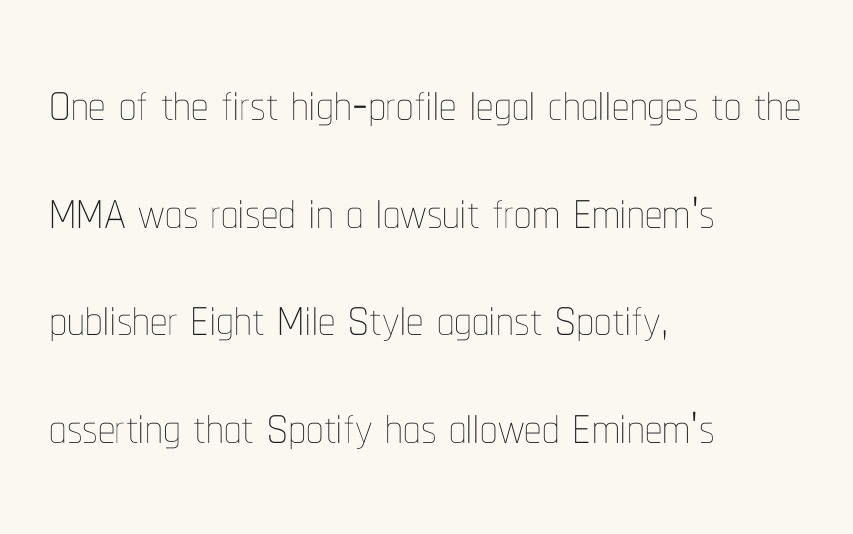
The image shows 69 px thin, condensed type, upright; set left-aligned, normal line spacing (1.56x), normal letter spacing, not underlined; low stroke contrast and a medium x-height.
